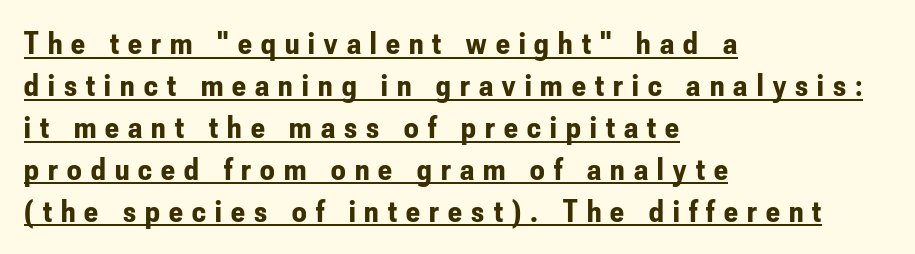
{"serif": "no", "italic": "no", "bold": "yes", "weight": "bold", "width": "condensed", "stroke_contrast": "low", "x_height": "small", "monospaced": "no", "underline": "yes", "align": "left", "line_spacing": "normal", "line_spacing_ratio": 1.31, "letter_spacing": "wide", "letter_spacing_em": 0.29, "glyph_px": 32}
